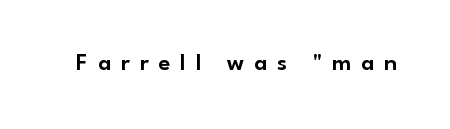
You can tell it's not italic because the verticals are truly vertical. Check under the words: just untouched page. There is plenty of visible air inserted between adjacent glyphs.
